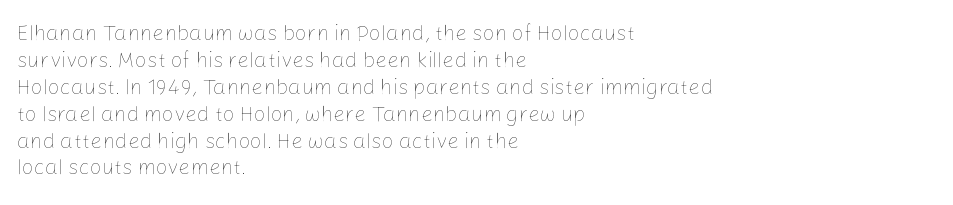
Q: Is the text bold? A: No.
Q: Is the text italic (slanted)? A: No, it is upright.
Q: Is the text underlined? A: No.
Q: How is the paragraph aligned? A: Left-aligned.
Q: Is the spacing between letters normal or unusually wide? A: Normal.
Q: Is the spacing between lines tight, normal or loose? A: Normal.
